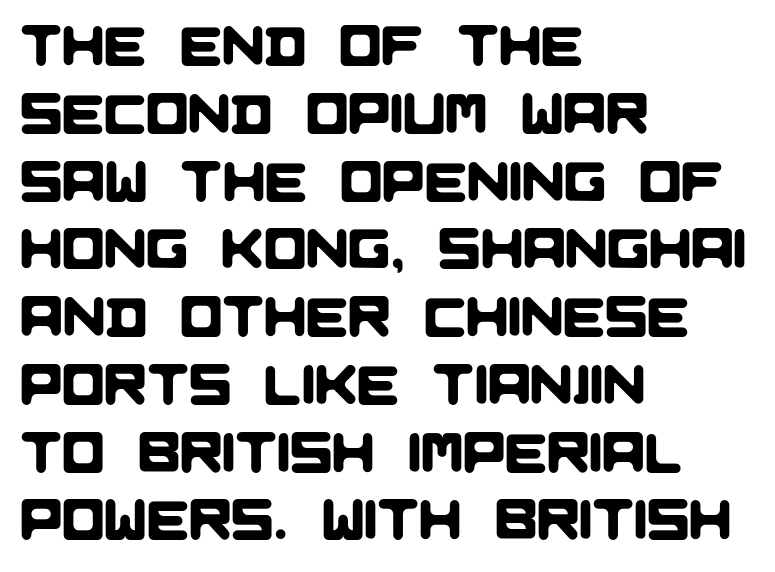
{"serif": "no", "width": "normal", "stroke_contrast": "low", "x_height": "large", "monospaced": "no", "underline": "no", "align": "left", "line_spacing_ratio": 1.21, "letter_spacing": "normal", "letter_spacing_em": 0.0, "glyph_px": 56}
